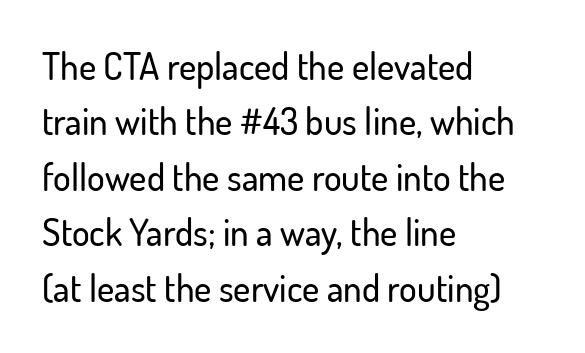
In terms of letterspacing, this is plain default setting. The rendering anchors every line to the left-hand side. Does the leading feel generous? No, just average. The typography opts for an upright posture over an oblique one.
